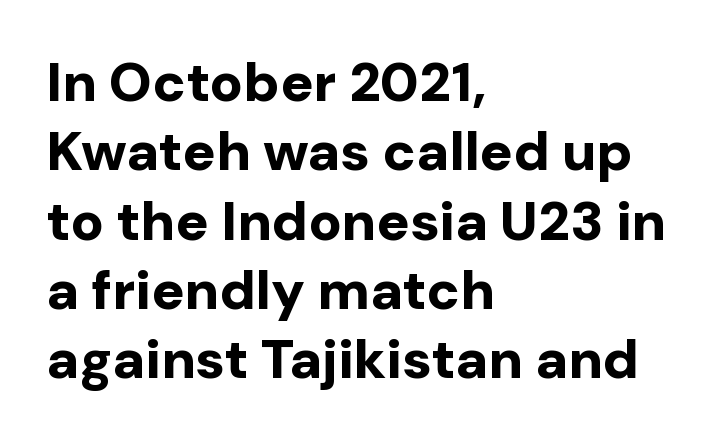
{"serif": "no", "italic": "no", "bold": "yes", "weight": "bold", "width": "normal", "stroke_contrast": "low", "x_height": "medium", "monospaced": "no", "underline": "no", "align": "left", "line_spacing": "normal", "line_spacing_ratio": 1.26, "letter_spacing": "normal", "letter_spacing_em": 0.0, "glyph_px": 55}
